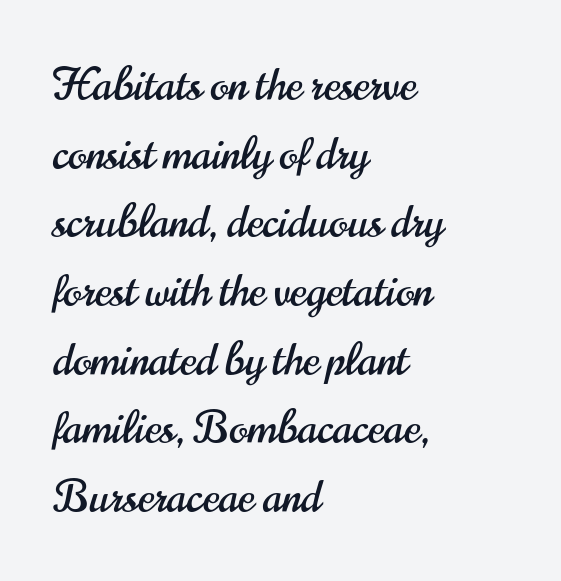
The image shows 44 px condensed sans-serif type; set left-aligned, normal line spacing (1.56x), normal letter spacing, not underlined; high stroke contrast and a small x-height.
